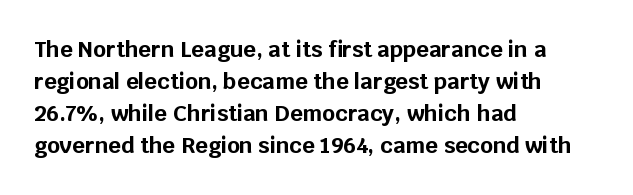
These lines were composed using upright roman letters. Bare-footed words on every line. The vertical gap from one line to the next is medium. Leftover space on each line is placed entirely after the last word. The line texture is even and compact thanks to regular tracking.
